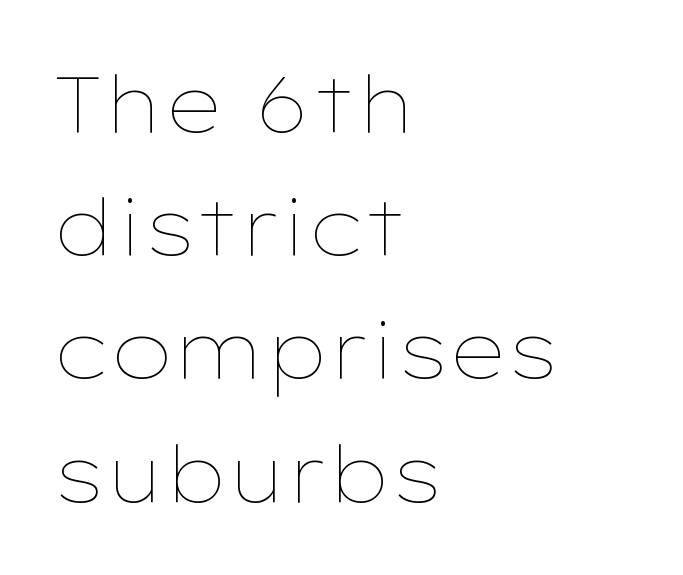
{"italic": "no", "bold": "no", "weight": "thin", "width": "wide", "stroke_contrast": "low", "x_height": "medium", "monospaced": "no", "underline": "no", "align": "left", "line_spacing": "normal", "line_spacing_ratio": 1.56, "letter_spacing": "normal", "letter_spacing_em": 0.0, "glyph_px": 79}
